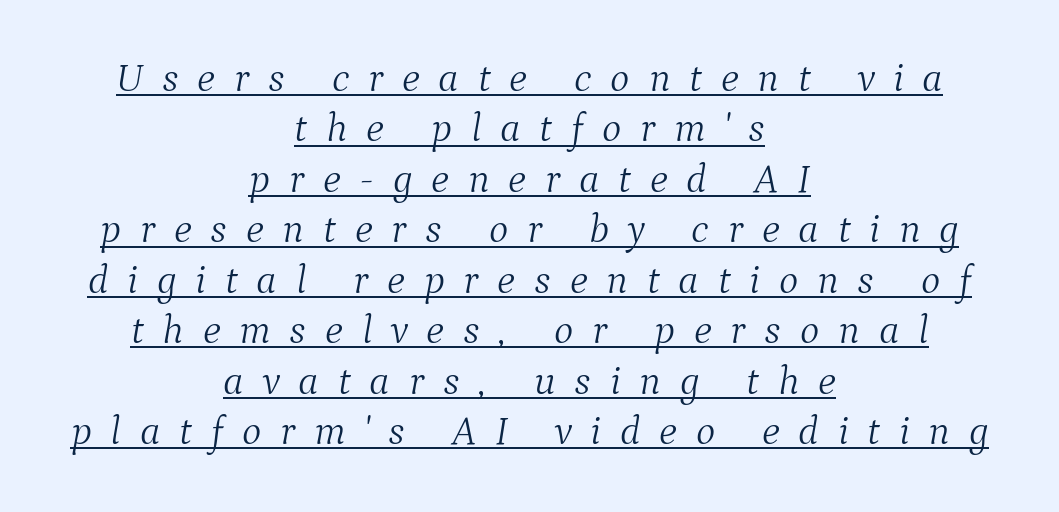
Q: Is the text bold? A: No.
Q: Is the text italic (slanted)? A: Yes, it leans right by about 9 degrees.
Q: Is the typeface a serif or a sans-serif typeface? A: Serif.
Q: Is the text underlined? A: Yes.
Q: How is the paragraph aligned? A: Centered.
Q: Is the spacing between letters normal or unusually wide? A: Unusually wide.
Q: Width (condensed, normal, or wide)? A: Normal.
Q: Stroke contrast? A: Medium.
Q: x-height? A: Medium.
Q: Monospaced? A: No.
